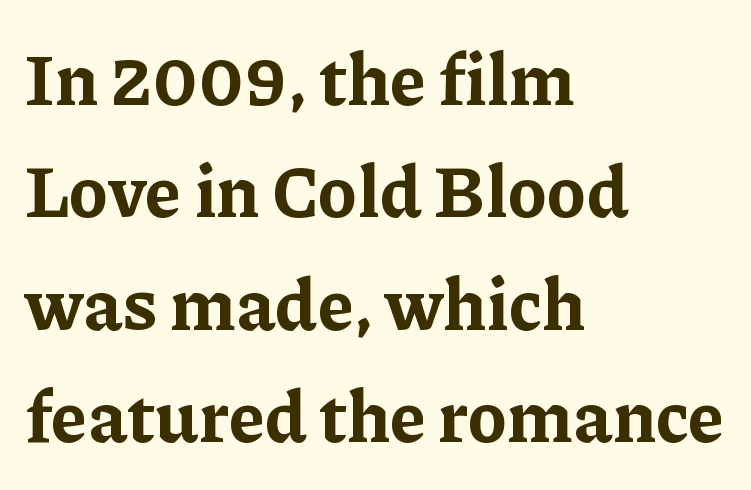
Q: Is the text bold? A: Yes.
Q: Is the text italic (slanted)? A: No, it is upright.
Q: Is the typeface a serif or a sans-serif typeface? A: Serif.
Q: Is the text underlined? A: No.
Q: How is the paragraph aligned? A: Left-aligned.
Q: Is the spacing between letters normal or unusually wide? A: Normal.
Q: Is the spacing between lines tight, normal or loose? A: Normal.
Q: Width (condensed, normal, or wide)? A: Normal.
Q: Stroke contrast? A: Low.
Q: x-height? A: Medium.
Q: Monospaced? A: No.
